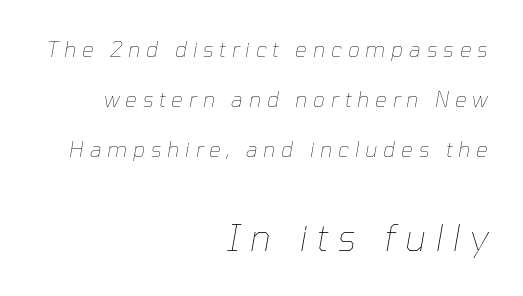
The image shows 36 px thin type, italic (leaning right); set right-aligned, loose line spacing (2.39x), unusually wide letter spacing (+0.27 em), not underlined; the second (bottom) block is 1.71x larger; low stroke contrast and a medium x-height.
